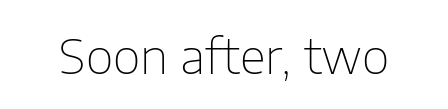
{"serif": "no", "italic": "no", "bold": "no", "weight": "thin", "width": "normal", "stroke_contrast": "low", "x_height": "medium", "monospaced": "no", "underline": "no", "letter_spacing": "normal", "letter_spacing_em": 0.0, "glyph_px": 48}
